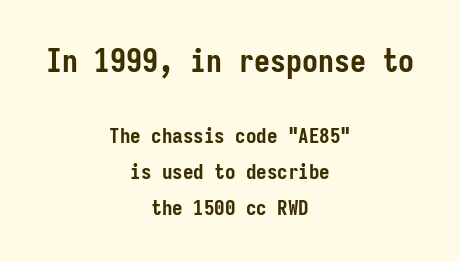
{"serif": "no", "italic": "no", "bold": "yes", "weight": "semibold", "width": "condensed", "stroke_contrast": "low", "x_height": "medium", "monospaced": "yes", "underline": "no", "align": "center", "line_spacing_ratio": 1.72, "letter_spacing": "normal", "letter_spacing_em": 0.0, "larger_block": "first", "size_ratio": 1.52, "glyph_px": 32}
